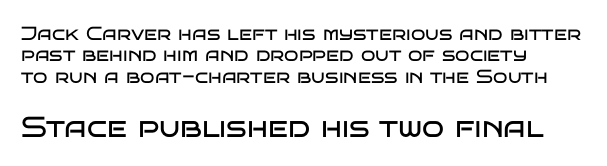
{"serif": "no", "italic": "no", "bold": "no", "weight": "regular", "width": "wide", "stroke_contrast": "low", "x_height": "large", "monospaced": "no", "underline": "no", "align": "left", "line_spacing": "tight", "line_spacing_ratio": 1.13, "letter_spacing": "normal", "letter_spacing_em": 0.0, "larger_block": "second", "size_ratio": 1.53, "glyph_px": 29}
